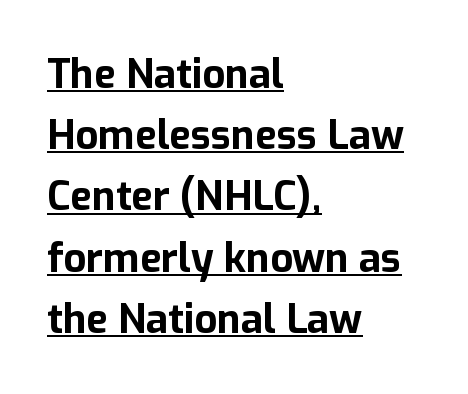
Q: Is the text bold? A: Yes.
Q: Is the text italic (slanted)? A: No, it is upright.
Q: Is the typeface a serif or a sans-serif typeface? A: Sans-serif.
Q: Is the text underlined? A: Yes.
Q: How is the paragraph aligned? A: Left-aligned.
Q: Is the spacing between letters normal or unusually wide? A: Normal.
Q: Is the spacing between lines tight, normal or loose? A: Normal.
Q: Width (condensed, normal, or wide)? A: Normal.
Q: Stroke contrast? A: Low.
Q: x-height? A: Medium.
Q: Monospaced? A: No.
